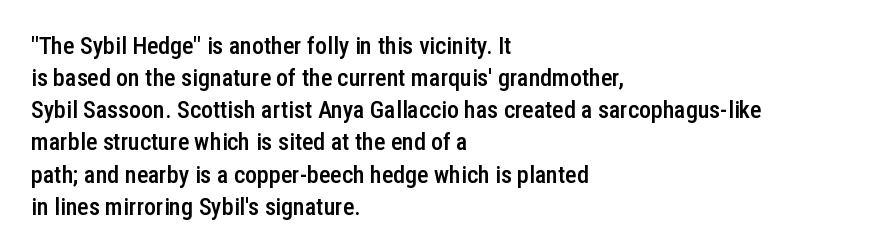
{"italic": "no", "bold": "semi", "underline": "no", "align": "left", "line_spacing": "normal", "line_spacing_ratio": 1.34, "letter_spacing": "normal", "letter_spacing_em": 0.0, "glyph_px": 24}
